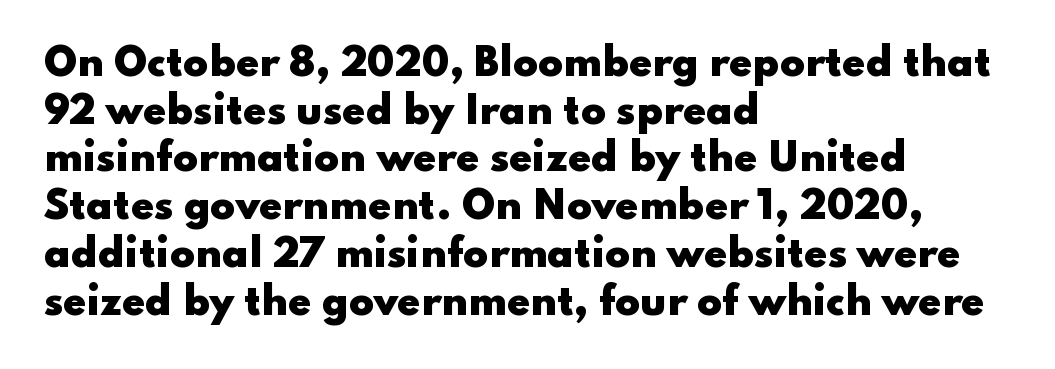
Q: Is the text bold? A: Yes.
Q: Is the text italic (slanted)? A: No, it is upright.
Q: Is the typeface a serif or a sans-serif typeface? A: Sans-serif.
Q: Is the text underlined? A: No.
Q: How is the paragraph aligned? A: Left-aligned.
Q: Is the spacing between letters normal or unusually wide? A: Normal.
Q: Is the spacing between lines tight, normal or loose? A: Normal.
Q: Width (condensed, normal, or wide)? A: Wide.
Q: Stroke contrast? A: Low.
Q: x-height? A: Small.
Q: Monospaced? A: No.
